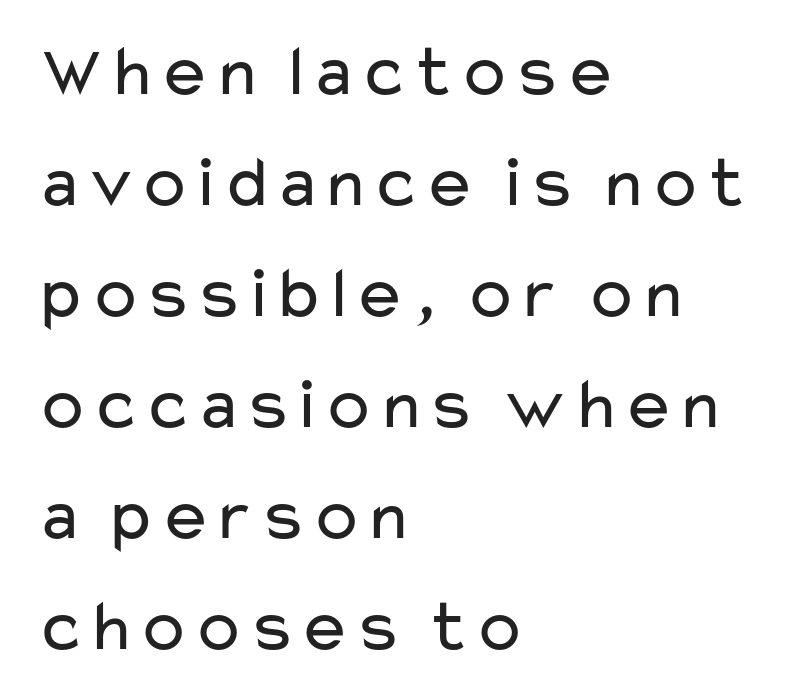
Looks like regular typesetting: each glyph gets only the width it needs. Vertically, the passage feels balanced, rows spaced as you'd expect. The string is rendered with underlining switched off. Left-aligned paragraph, ragged on the right. If you drew a line through each stem, it would be perfectly vertical.
